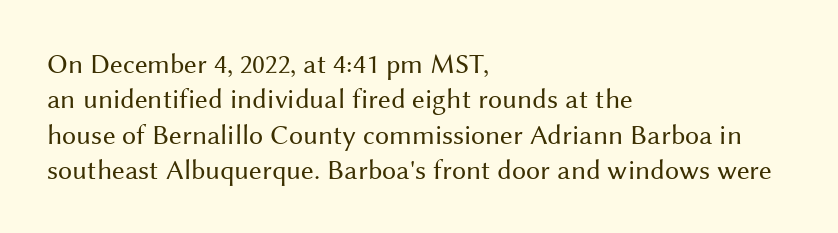
The lettering holds an erect, upright posture throughout. How are the letters spaced? Ordinarily, with no added tracking. Leftover space on each line is placed entirely after the last word. The space directly below the letters is spotless. Summary of weight: not heavy and not bold.
